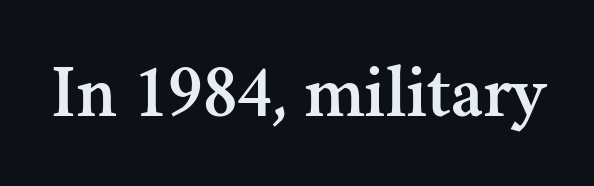
Q: Is the text italic (slanted)? A: No, it is upright.
Q: Is the typeface a serif or a sans-serif typeface? A: Serif.
Q: Is the text underlined? A: No.
Q: Is the spacing between letters normal or unusually wide? A: Normal.
Q: Width (condensed, normal, or wide)? A: Normal.
Q: Stroke contrast? A: Medium.
Q: x-height? A: Small.
Q: Monospaced? A: No.
